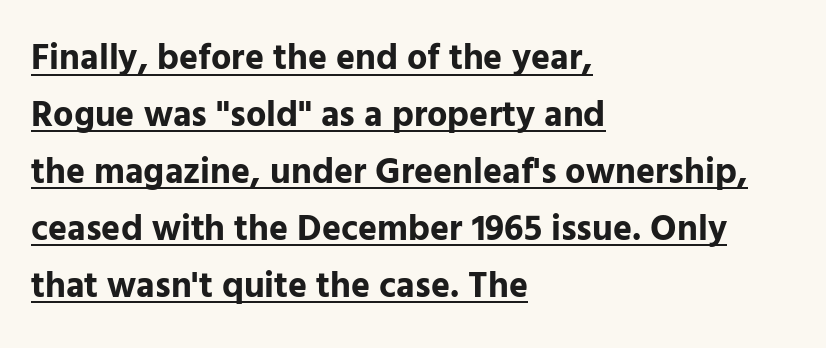
Layout note: lines flush left. Honestly, the letter spacing is just normal — you wouldn't notice it. Proportional: the letters do not fall into vertical columns. A typesetter would call this leading conventional body-copy spacing. This sample uses a sans-serif face.
